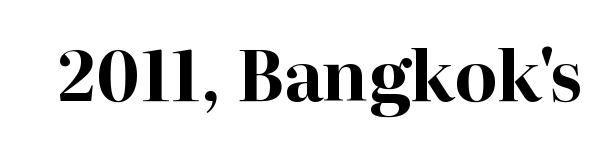
{"serif": "yes", "italic": "no", "bold": "yes", "weight": "bold", "width": "normal", "stroke_contrast": "high", "x_height": "medium", "monospaced": "no", "underline": "no", "letter_spacing": "normal", "letter_spacing_em": 0.0, "glyph_px": 69}
